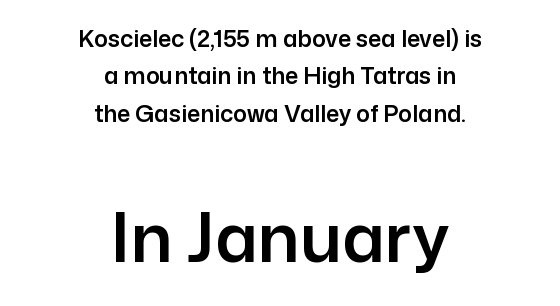
If you squint, the bottom block still reads clearly — it's the larger of the two. Decoration check: the copy has no underline. Tracking here is standard; glyphs follow each other at the usual distance. Think of a printed novel: that variable character pitch is what you see here.
